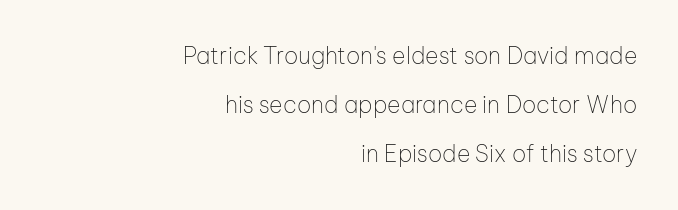
Characters remain perfectly vertical along every line. These lines stack with their right ends in a neat column. Check the space under the baseline: it is left empty. Regarding leading, the lines here are spaced well apart.
